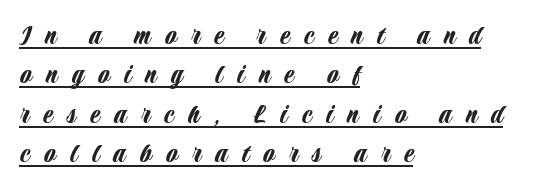
The text was rendered using a sans face with plain stroke endings. Tracking here is generous; glyphs stand well apart from one another. All the whitespace from short lines collects on the right.
